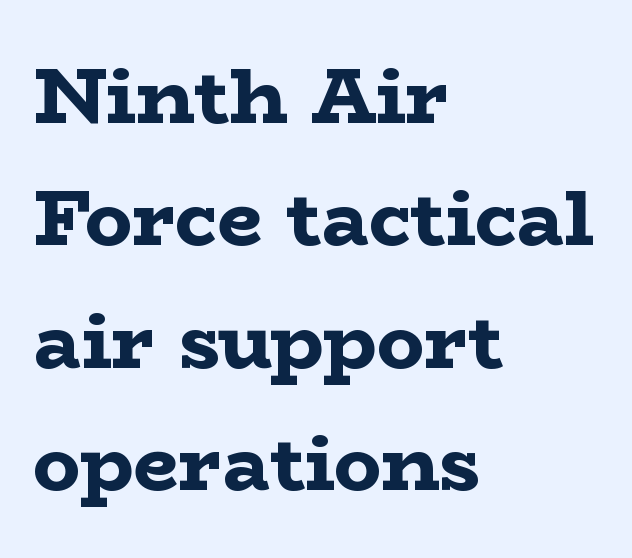
Q: Is the text bold? A: Yes.
Q: Is the text italic (slanted)? A: No, it is upright.
Q: Is the typeface a serif or a sans-serif typeface? A: Serif.
Q: Is the text underlined? A: No.
Q: How is the paragraph aligned? A: Left-aligned.
Q: Is the spacing between letters normal or unusually wide? A: Normal.
Q: Is the spacing between lines tight, normal or loose? A: Normal.
Q: Width (condensed, normal, or wide)? A: Wide.
Q: Stroke contrast? A: Low.
Q: x-height? A: Medium.
Q: Monospaced? A: No.
